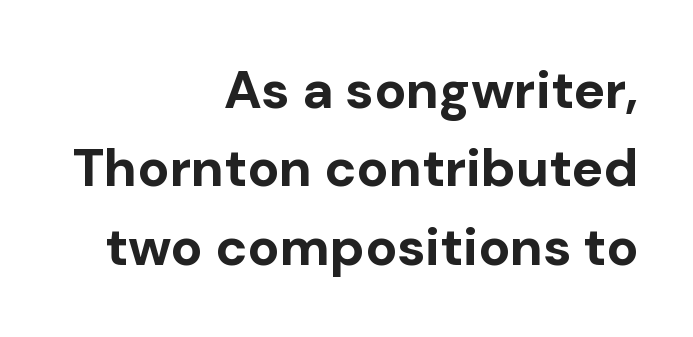
Descender tails drop into unmarked territory. Summary of vertical rhythm: regular, with standard interline spacing. The passage shown is typed in a proportional face where columns would drift. Posture: vertical. Look at the tracking — it's just the regular setting, nothing added. Serif or sans? Sans — the stroke terminals are bare.
